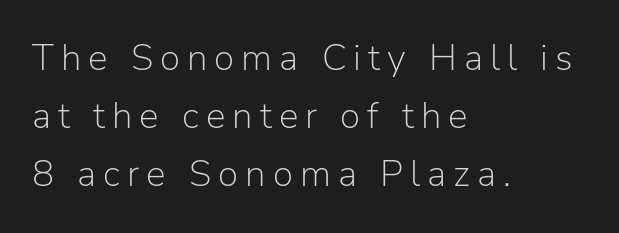
This rendering uses left alignment, leaving the right contour irregular. Are there feet on the stems? There aren't — it's a sans. The line-height multiplier appears to be the usual default. The strokes carry an ordinary text weight at most. You could not count columns in this text — the font is proportionally spaced. Descenders are the only things crossing below the line.
